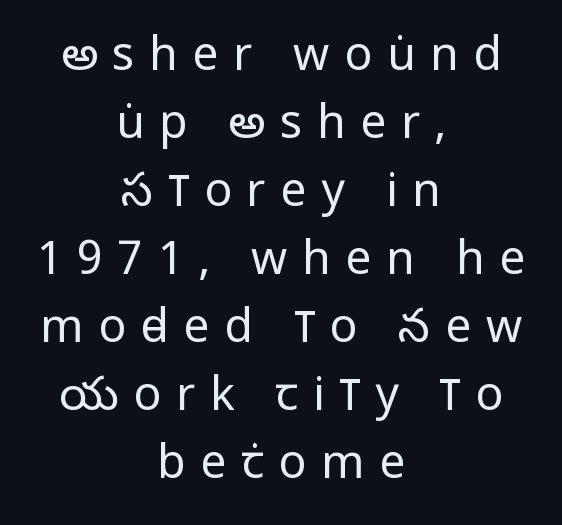
These lines are centered, leaving both edges ragged. The type is letterspaced generously, with wide tracking. The type family on display is of the sans-serif kind. A typesetter would call this proportional, since set widths differ per character. Words float on clear page, feet unadorned. Regular leading.
